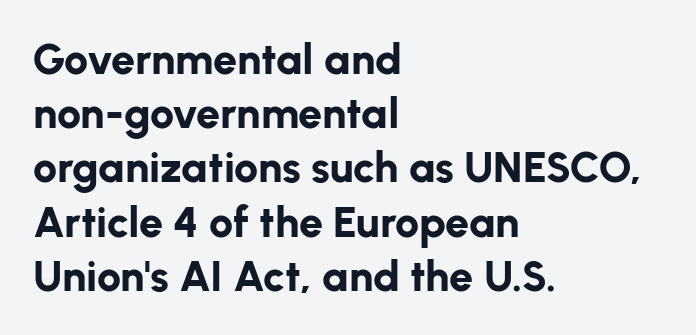
Q: Is the text bold? A: Yes.
Q: Is the text italic (slanted)? A: No, it is upright.
Q: Is the typeface a serif or a sans-serif typeface? A: Sans-serif.
Q: Is the text underlined? A: No.
Q: How is the paragraph aligned? A: Left-aligned.
Q: Is the spacing between letters normal or unusually wide? A: Normal.
Q: Is the spacing between lines tight, normal or loose? A: Normal.
Q: Width (condensed, normal, or wide)? A: Normal.
Q: Stroke contrast? A: Low.
Q: x-height? A: Medium.
Q: Monospaced? A: No.
